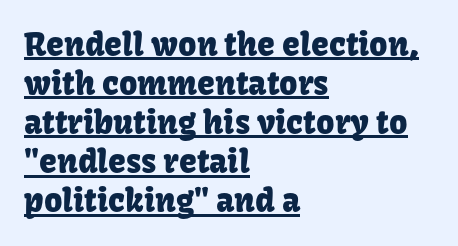
{"serif": "no", "italic": "no", "width": "normal", "stroke_contrast": "low", "x_height": "medium", "monospaced": "no", "underline": "yes", "align": "left", "line_spacing_ratio": 1.22, "letter_spacing": "normal", "letter_spacing_em": 0.0, "glyph_px": 32}
